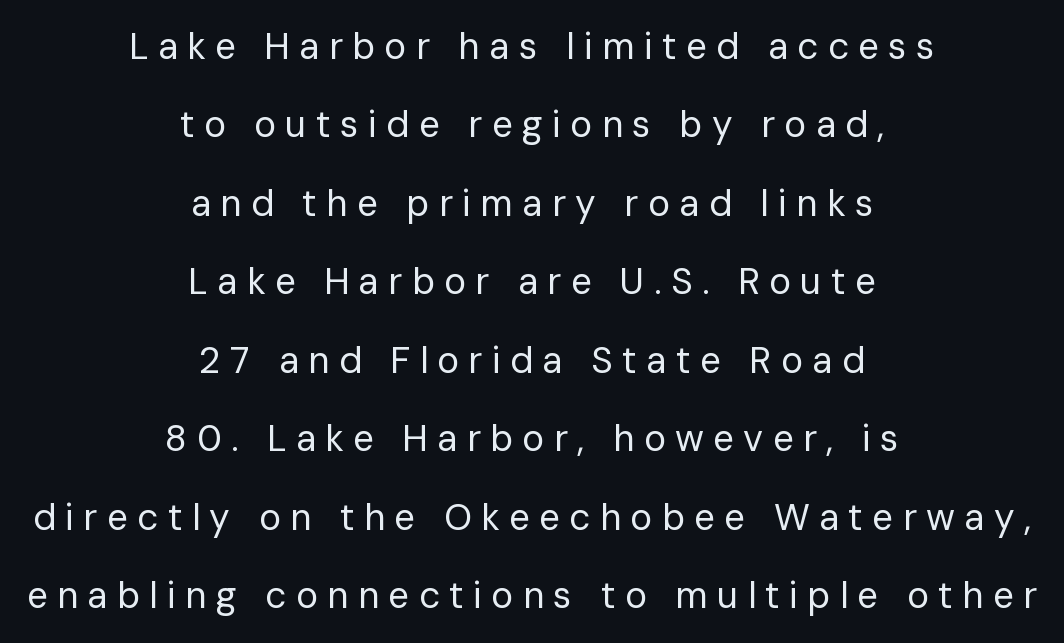
{"serif": "no", "italic": "no", "bold": "no", "weight": "regular", "width": "normal", "stroke_contrast": "low", "x_height": "medium", "monospaced": "no", "underline": "no", "align": "center", "line_spacing": "loose", "line_spacing_ratio": 2.12, "letter_spacing": "wide", "letter_spacing_em": 0.25, "glyph_px": 37}
